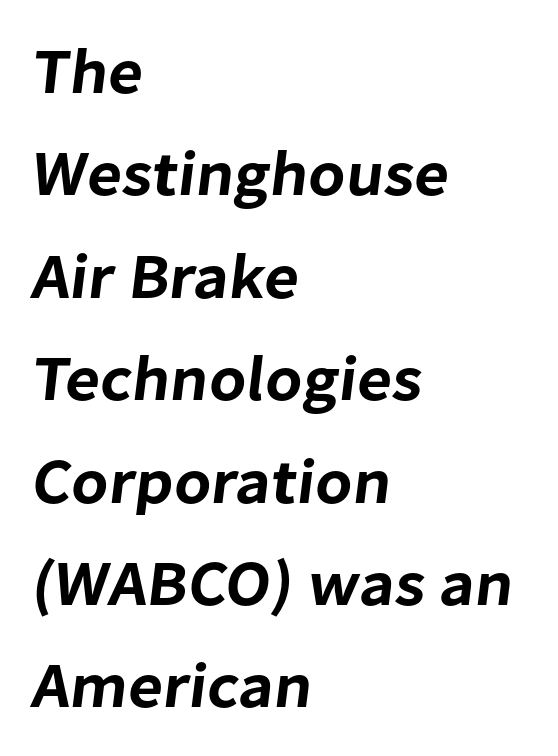
The image shows 64 px sans-serif type; set left-aligned, normal line spacing (1.6x), normal letter spacing, not underlined; low stroke contrast and a medium x-height.
